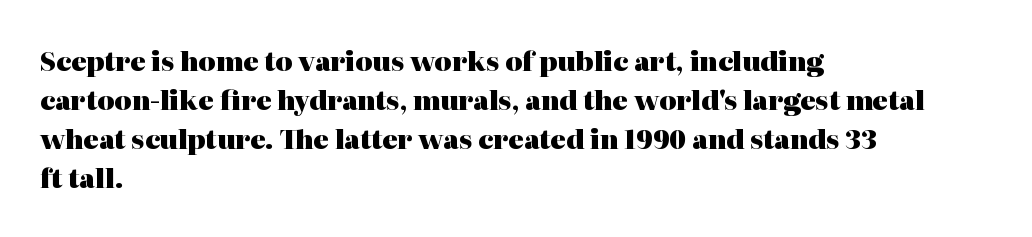
Q: Is the text bold? A: Yes.
Q: Is the text italic (slanted)? A: No, it is upright.
Q: Is the text underlined? A: No.
Q: How is the paragraph aligned? A: Left-aligned.
Q: Is the spacing between letters normal or unusually wide? A: Normal.
Q: Is the spacing between lines tight, normal or loose? A: Normal.
